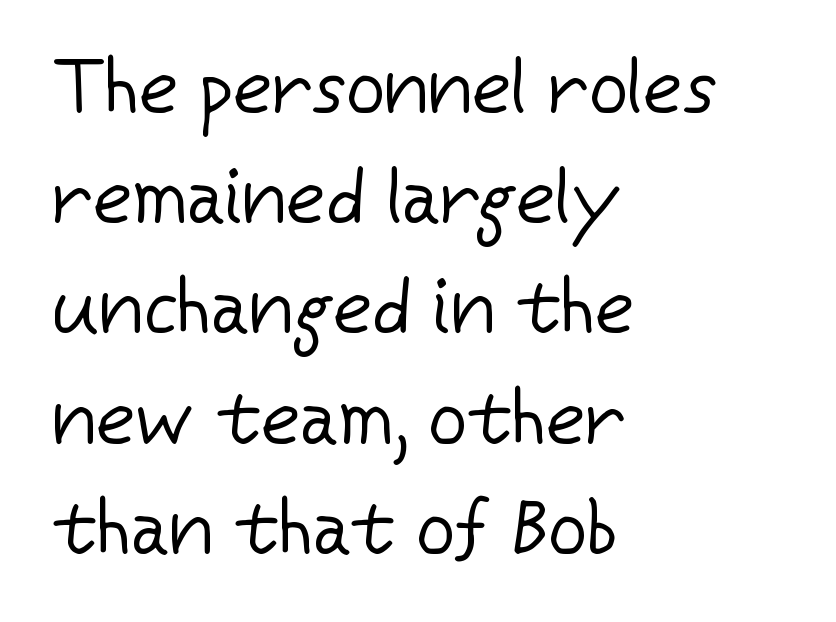
{"serif": "no", "italic": "no", "bold": "no", "weight": "regular", "width": "normal", "stroke_contrast": "low", "x_height": "medium", "monospaced": "no", "underline": "no", "align": "left", "line_spacing": "normal", "line_spacing_ratio": 1.45, "letter_spacing": "normal", "letter_spacing_em": 0.0, "glyph_px": 76}
